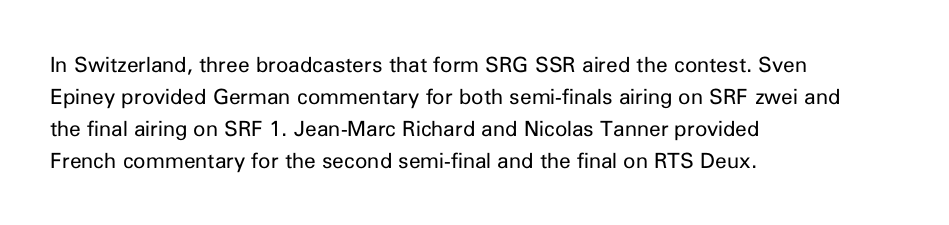
{"italic": "no", "bold": "no", "underline": "no", "align": "left", "line_spacing": "normal", "line_spacing_ratio": 1.53, "letter_spacing": "normal", "letter_spacing_em": 0.0, "glyph_px": 21}
